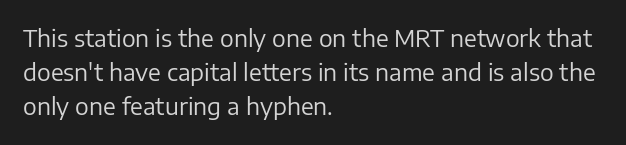
Q: Is the text bold? A: No.
Q: Is the text italic (slanted)? A: No, it is upright.
Q: Is the text underlined? A: No.
Q: How is the paragraph aligned? A: Left-aligned.
Q: Is the spacing between letters normal or unusually wide? A: Normal.
Q: Is the spacing between lines tight, normal or loose? A: Normal.
